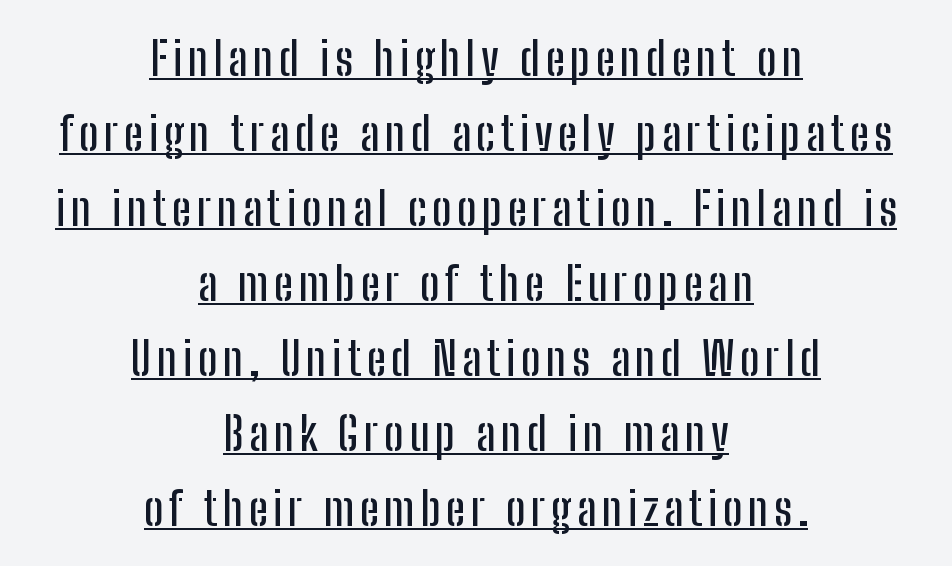
{"serif": "no", "italic": "no", "width": "condensed", "stroke_contrast": "low", "x_height": "medium", "monospaced": "no", "underline": "yes", "align": "center", "line_spacing": "normal", "line_spacing_ratio": 1.63, "glyph_px": 46}
